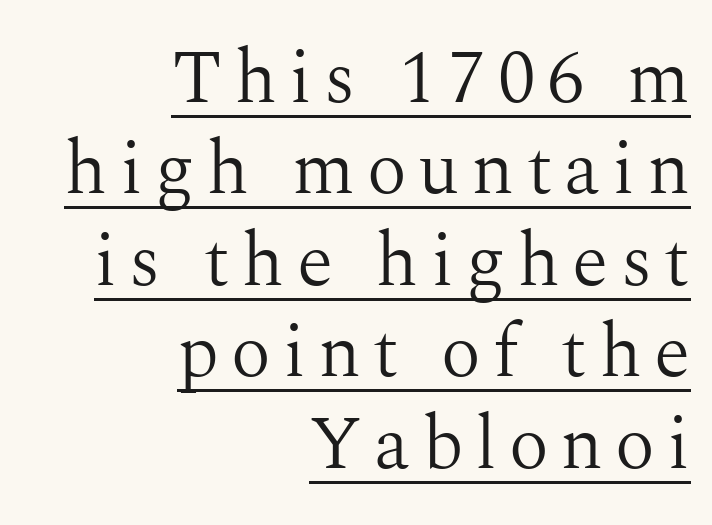
Q: Is the text bold? A: No.
Q: Is the text italic (slanted)? A: No, it is upright.
Q: Is the typeface a serif or a sans-serif typeface? A: Serif.
Q: Is the text underlined? A: Yes.
Q: How is the paragraph aligned? A: Right-aligned.
Q: Width (condensed, normal, or wide)? A: Normal.
Q: Stroke contrast? A: Medium.
Q: x-height? A: Medium.
Q: Monospaced? A: No.
